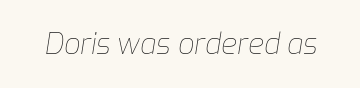
Descenders are the only things crossing below the line. Stems here are at most as thick as an everyday book face. The whole block is typeset with a tilt. Is the letter spacing exaggerated? No — it looks like the ordinary default. You could not count columns in this text — the font is proportionally spaced.
